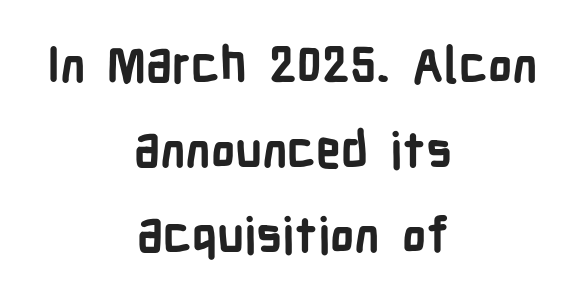
The image shows 49 px bold, condensed sans-serif type, upright; set centered, line spacing 1.73x, normal letter spacing, not underlined; low stroke contrast and a medium x-height.
